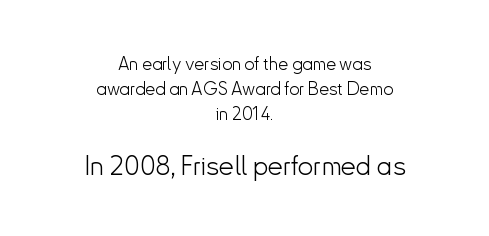
The image shows 27 px text type, upright; set centered, normal line spacing (1.4x), normal letter spacing, not underlined; the second (bottom) block is 1.5x larger.
